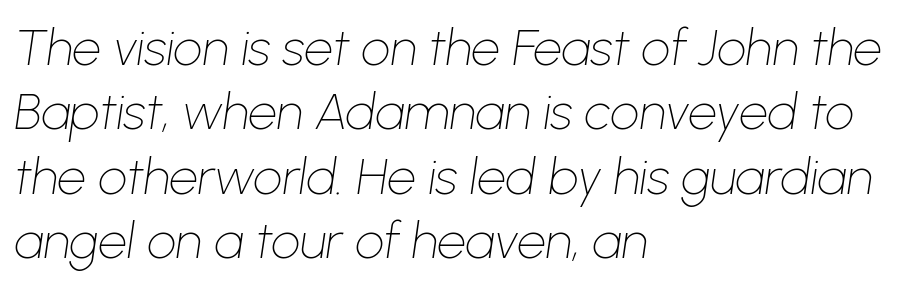
Q: Is the text bold? A: No.
Q: Is the text italic (slanted)? A: Yes, it leans right by about 8 degrees.
Q: Is the text underlined? A: No.
Q: How is the paragraph aligned? A: Left-aligned.
Q: Is the spacing between letters normal or unusually wide? A: Normal.
Q: Is the spacing between lines tight, normal or loose? A: Normal.
Q: Width (condensed, normal, or wide)? A: Normal.
Q: Stroke contrast? A: Low.
Q: x-height? A: Medium.
Q: Monospaced? A: No.
